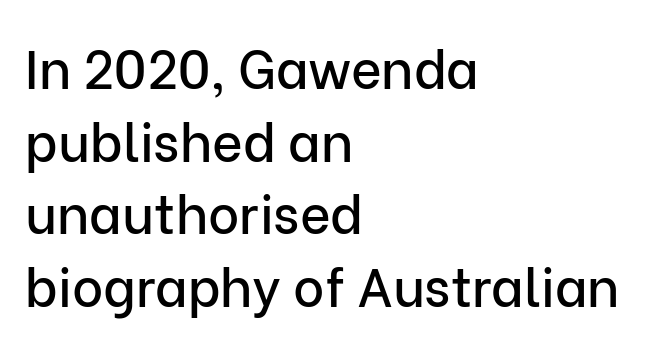
Q: Is the text italic (slanted)? A: No, it is upright.
Q: Is the typeface a serif or a sans-serif typeface? A: Sans-serif.
Q: Is the text underlined? A: No.
Q: How is the paragraph aligned? A: Left-aligned.
Q: Is the spacing between letters normal or unusually wide? A: Normal.
Q: Is the spacing between lines tight, normal or loose? A: Normal.
Q: Width (condensed, normal, or wide)? A: Normal.
Q: Stroke contrast? A: Low.
Q: x-height? A: Medium.
Q: Monospaced? A: No.
